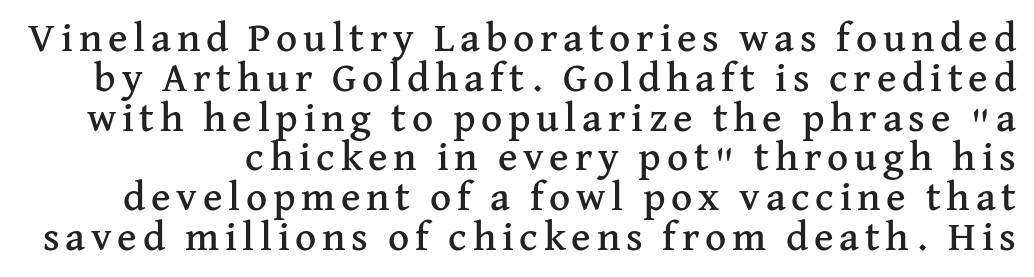
Q: Is the text italic (slanted)? A: No, it is upright.
Q: Is the typeface a serif or a sans-serif typeface? A: Serif.
Q: Is the text underlined? A: No.
Q: Is the spacing between lines tight, normal or loose? A: Tight.
Q: Width (condensed, normal, or wide)? A: Normal.
Q: Stroke contrast? A: Medium.
Q: x-height? A: Medium.
Q: Monospaced? A: No.
